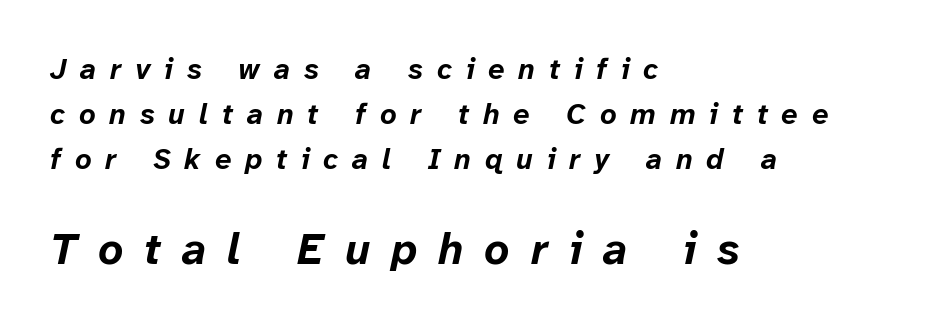
A student would call this left alignment; a typographer would say flush left, rag right. Just letters on the line, the space beneath them empty. The lines sit at an ordinary, default distance from one another. A typesetter would mark this as italic.
